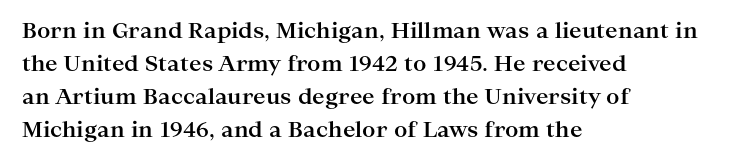
{"italic": "no", "bold": "yes", "underline": "no", "align": "left", "line_spacing": "normal", "line_spacing_ratio": 1.57, "letter_spacing": "normal", "letter_spacing_em": 0.0, "glyph_px": 21}
